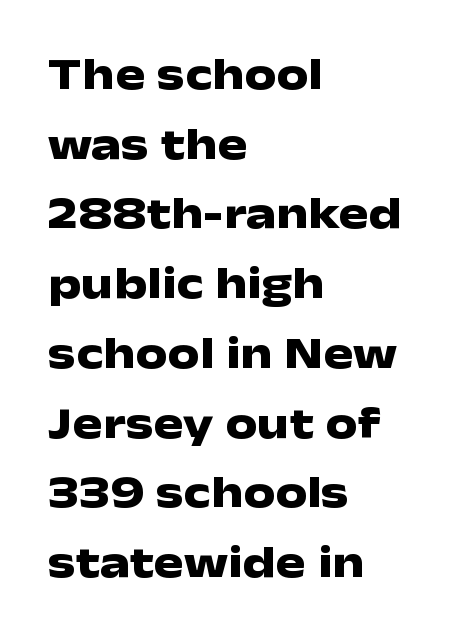
{"serif": "no", "italic": "no", "bold": "yes", "weight": "heavy", "width": "wide", "stroke_contrast": "low", "x_height": "medium", "monospaced": "no", "underline": "no", "align": "left", "line_spacing": "normal", "line_spacing_ratio": 1.55, "letter_spacing": "normal", "letter_spacing_em": 0.0, "glyph_px": 45}
